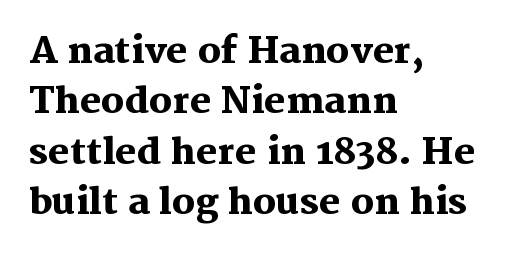
{"serif": "yes", "italic": "no", "bold": "yes", "weight": "heavy", "width": "normal", "stroke_contrast": "medium", "x_height": "medium", "monospaced": "no", "underline": "no", "align": "left", "line_spacing": "normal", "line_spacing_ratio": 1.4, "letter_spacing": "normal", "letter_spacing_em": 0.0, "glyph_px": 36}
